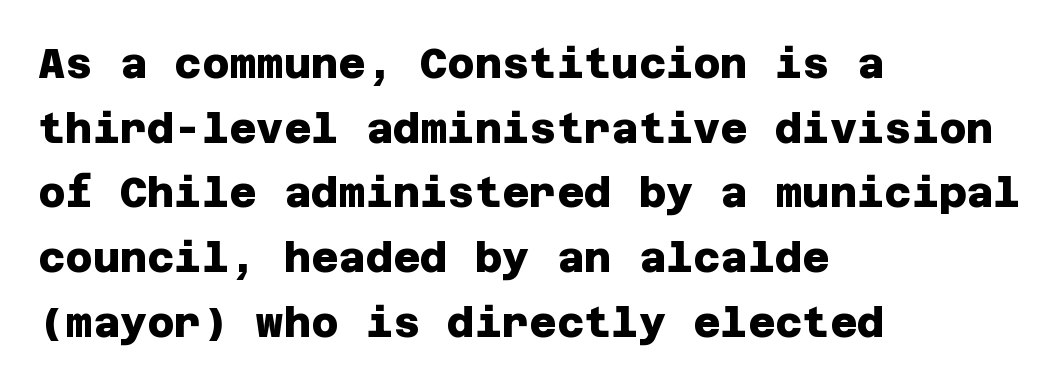
Q: Is the text bold? A: Yes.
Q: Is the typeface a serif or a sans-serif typeface? A: Sans-serif.
Q: Is the text underlined? A: No.
Q: How is the paragraph aligned? A: Left-aligned.
Q: Is the spacing between letters normal or unusually wide? A: Normal.
Q: Is the spacing between lines tight, normal or loose? A: Normal.
Q: Width (condensed, normal, or wide)? A: Normal.
Q: Stroke contrast? A: Low.
Q: x-height? A: Large.
